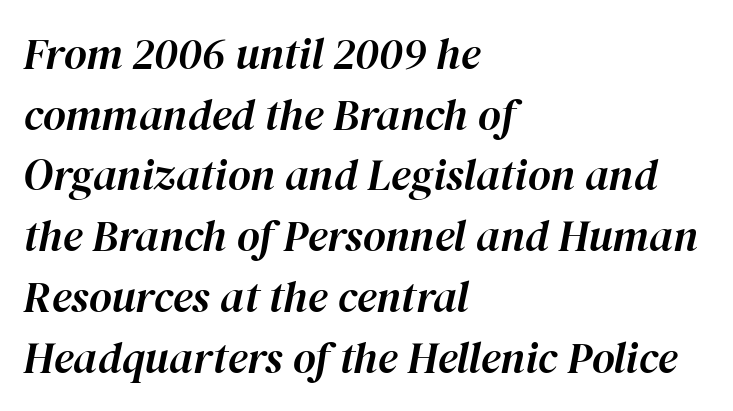
The image shows 44 px text type, italic (leaning right); set left-aligned, normal line spacing (1.38x), normal letter spacing, not underlined; high stroke contrast and a medium x-height.
